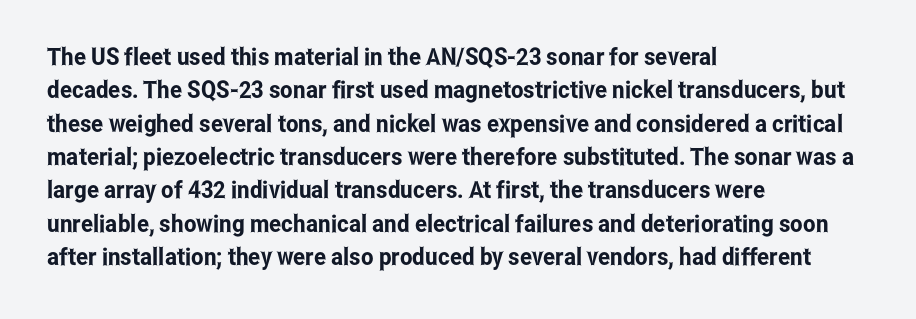
Style check: upright. Bare-footed words on every line. The passage shown has conventional tracking throughout. If you measured baseline to baseline, you'd find a middling distance. A student would call this left alignment; a typographer would say flush left, rag right.
